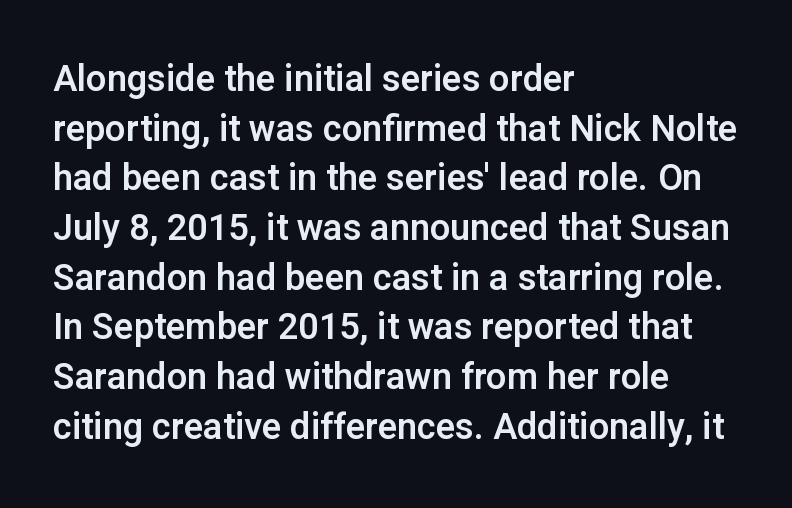
{"serif": "no", "italic": "no", "width": "normal", "stroke_contrast": "low", "x_height": "medium", "monospaced": "no", "underline": "no", "align": "left", "line_spacing": "normal", "line_spacing_ratio": 1.38, "letter_spacing": "normal", "letter_spacing_em": 0.0, "glyph_px": 36}
